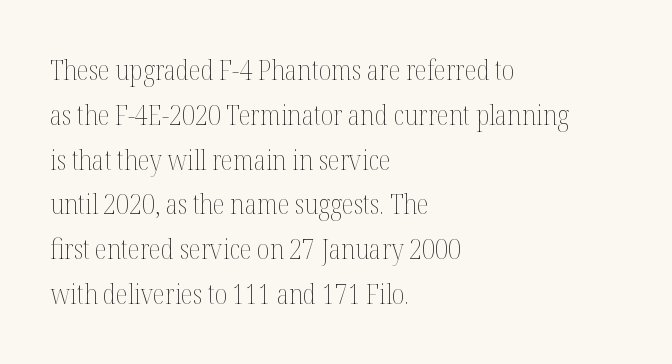
{"italic": "no", "bold": "no", "weight": "thin", "width": "condensed", "stroke_contrast": "medium", "x_height": "medium", "monospaced": "no", "underline": "no", "align": "left", "line_spacing": "normal", "line_spacing_ratio": 1.6, "letter_spacing": "normal", "letter_spacing_em": 0.0, "glyph_px": 28}
